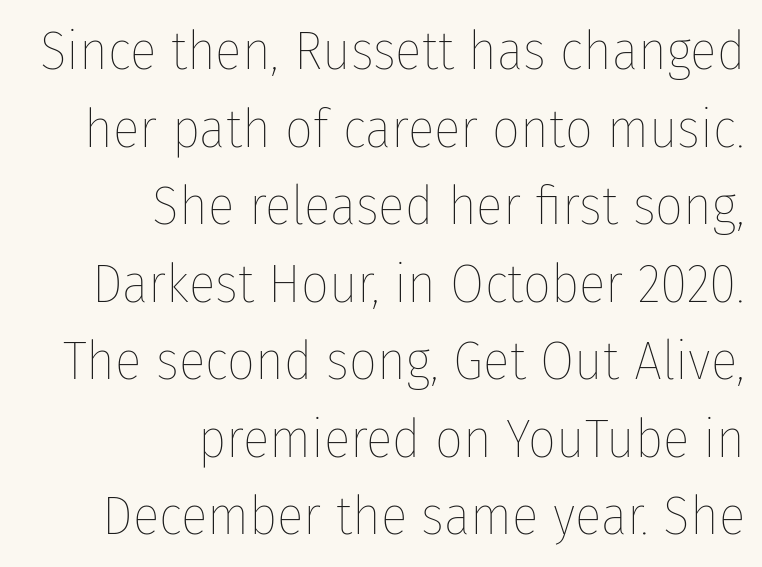
The image shows 55 px thin, condensed type, upright; set right-aligned, normal line spacing (1.41x), normal letter spacing, not underlined; low stroke contrast and a medium x-height.
